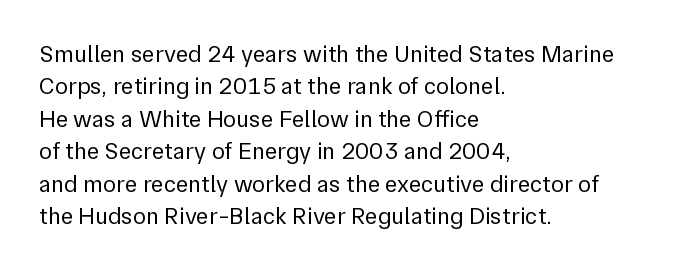
The typesetter chose a ragged-right arrangement here. In terms of letterspacing, this is plain default setting. Descenders hang freely into open space. A typesetter would call this leading conventional body-copy spacing. Stems and bowls with no extra thickness — not bold.
